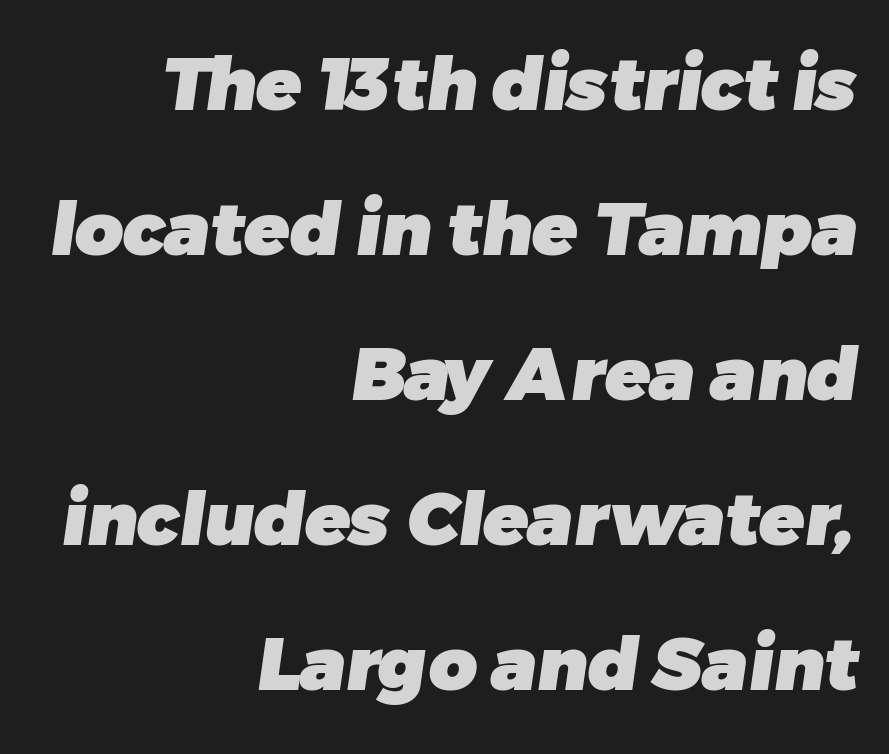
The image shows 74 px heavy sans-serif type; set right-aligned, loose line spacing (1.96x), normal letter spacing, not underlined; low stroke contrast and a medium x-height.
